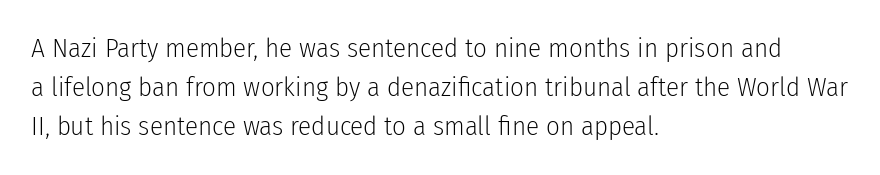
{"italic": "no", "bold": "no", "underline": "no", "align": "left", "line_spacing": "normal", "line_spacing_ratio": 1.45, "letter_spacing": "normal", "letter_spacing_em": 0.0, "glyph_px": 27}
